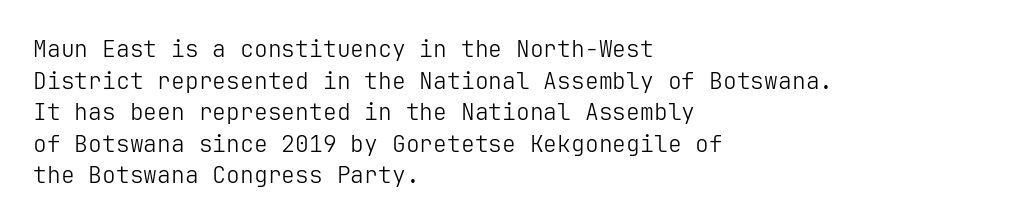
{"italic": "no", "bold": "no", "underline": "no", "align": "left", "line_spacing": "normal", "line_spacing_ratio": 1.37, "letter_spacing": "normal", "letter_spacing_em": 0.0, "glyph_px": 23}
